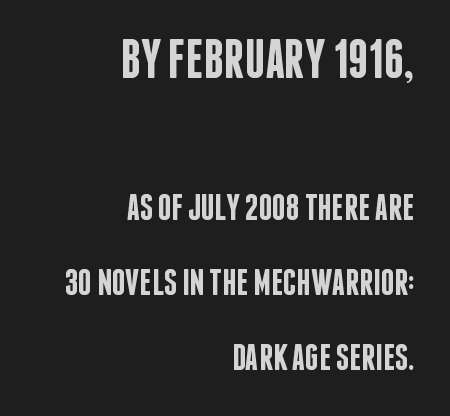
The face used here is a semibold: visibly heavier than regular, lighter than bold. The designer went with a sans here, leaving each stem footless. The passage shown is typed in a proportional face where columns would drift. This block would shrink considerably if given ordinary leading; it's expanded now. Large over small — that's the arrangement of the two blocks here.
